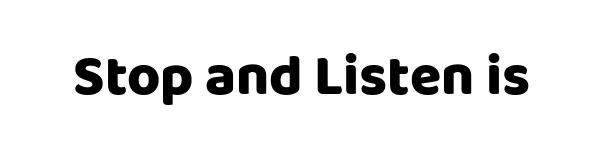
Q: Is the text bold? A: Yes.
Q: Is the text italic (slanted)? A: No, it is upright.
Q: Is the typeface a serif or a sans-serif typeface? A: Sans-serif.
Q: Is the text underlined? A: No.
Q: Is the spacing between letters normal or unusually wide? A: Normal.
Q: Width (condensed, normal, or wide)? A: Normal.
Q: Stroke contrast? A: Low.
Q: x-height? A: Large.
Q: Monospaced? A: No.
